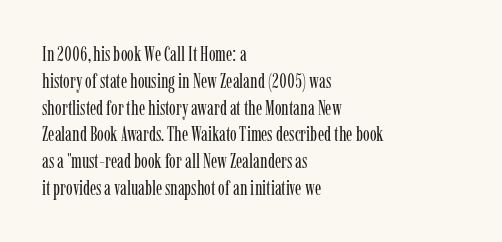
Q: Is the text bold? A: No.
Q: Is the text italic (slanted)? A: No, it is upright.
Q: Is the text underlined? A: No.
Q: How is the paragraph aligned? A: Left-aligned.
Q: Is the spacing between letters normal or unusually wide? A: Normal.
Q: Is the spacing between lines tight, normal or loose? A: Normal.
